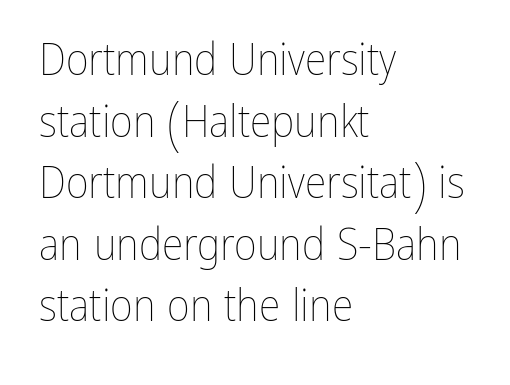
Q: Is the text bold? A: No.
Q: Is the text italic (slanted)? A: No, it is upright.
Q: Is the text underlined? A: No.
Q: How is the paragraph aligned? A: Left-aligned.
Q: Is the spacing between letters normal or unusually wide? A: Normal.
Q: Is the spacing between lines tight, normal or loose? A: Normal.
Q: Width (condensed, normal, or wide)? A: Condensed.
Q: Stroke contrast? A: Low.
Q: x-height? A: Medium.
Q: Monospaced? A: No.
